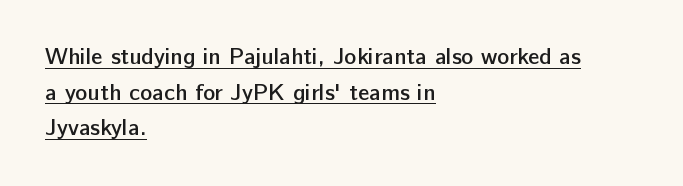
Q: Is the text bold? A: Semi-bold.
Q: Is the text italic (slanted)? A: No, it is upright.
Q: Is the text underlined? A: Yes.
Q: How is the paragraph aligned? A: Left-aligned.
Q: Is the spacing between letters normal or unusually wide? A: Normal.
Q: Is the spacing between lines tight, normal or loose? A: Normal.
